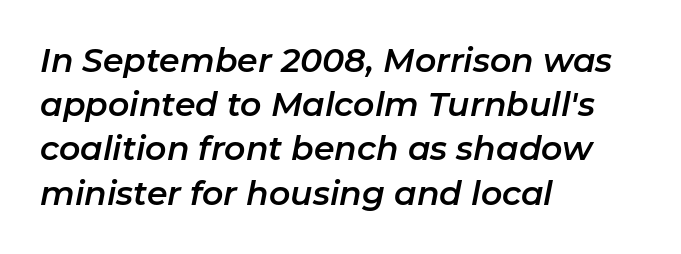
Q: Is the text italic (slanted)? A: Yes, it leans right by about 11 degrees.
Q: Is the text underlined? A: No.
Q: How is the paragraph aligned? A: Left-aligned.
Q: Is the spacing between letters normal or unusually wide? A: Normal.
Q: Is the spacing between lines tight, normal or loose? A: Normal.
Q: Width (condensed, normal, or wide)? A: Normal.
Q: Stroke contrast? A: Low.
Q: x-height? A: Medium.
Q: Monospaced? A: No.
